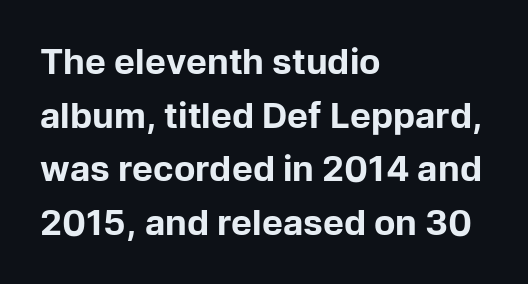
{"serif": "no", "italic": "no", "bold": "yes", "weight": "bold", "width": "normal", "stroke_contrast": "low", "x_height": "medium", "monospaced": "no", "underline": "no", "align": "left", "line_spacing": "normal", "line_spacing_ratio": 1.53, "letter_spacing": "normal", "letter_spacing_em": 0.0, "glyph_px": 35}
